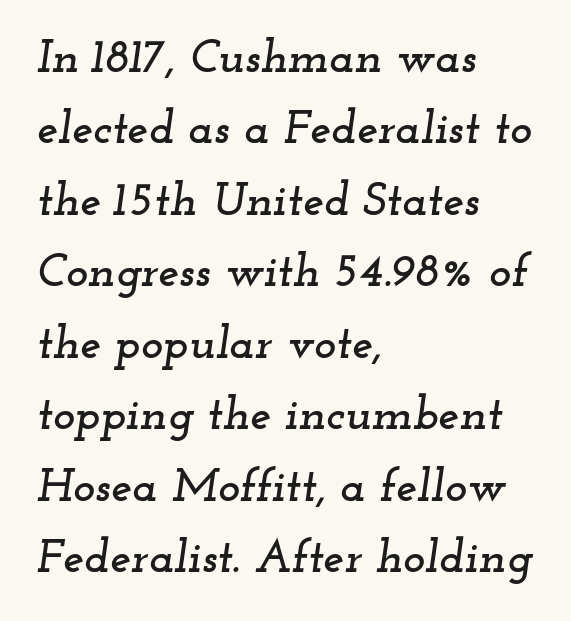
Q: Is the text italic (slanted)? A: Yes, it leans right by about 12 degrees.
Q: Is the typeface a serif or a sans-serif typeface? A: Serif.
Q: Is the text underlined? A: No.
Q: How is the paragraph aligned? A: Left-aligned.
Q: Is the spacing between letters normal or unusually wide? A: Normal.
Q: Is the spacing between lines tight, normal or loose? A: Normal.
Q: Width (condensed, normal, or wide)? A: Wide.
Q: Stroke contrast? A: Low.
Q: x-height? A: Small.
Q: Monospaced? A: No.
